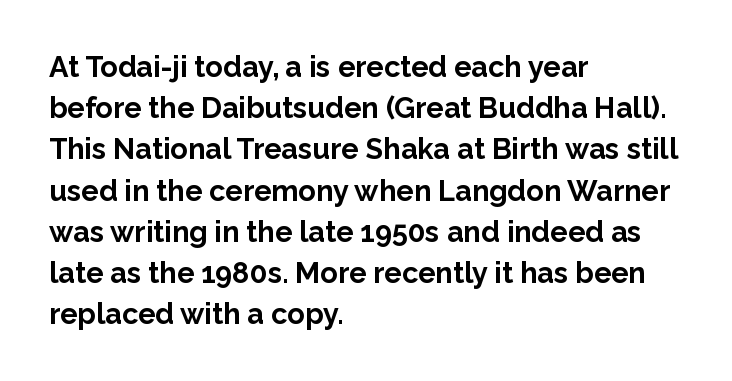
{"serif": "no", "italic": "no", "bold": "yes", "weight": "bold", "width": "normal", "stroke_contrast": "low", "x_height": "medium", "monospaced": "no", "underline": "no", "align": "left", "line_spacing": "normal", "line_spacing_ratio": 1.42, "letter_spacing": "normal", "letter_spacing_em": 0.0, "glyph_px": 29}
